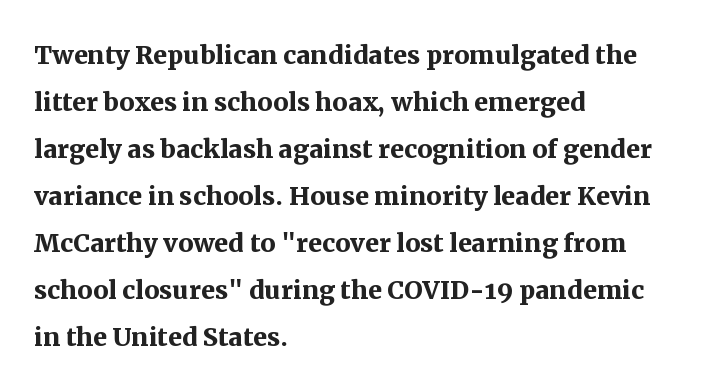
{"serif": "yes", "italic": "no", "bold": "yes", "weight": "semibold", "width": "normal", "stroke_contrast": "medium", "x_height": "medium", "monospaced": "no", "underline": "no", "align": "left", "line_spacing": "normal", "line_spacing_ratio": 1.38, "letter_spacing": "normal", "letter_spacing_em": 0.0, "glyph_px": 34}
